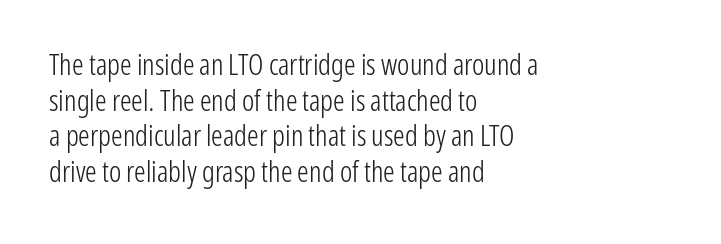
This sample uses an upright cut, with every glyph sitting square on the baseline. Character widths vary here, with narrow letters taking less room than wide ones. Serifs: no, the terminals of the letterforms are clean. Glance below the letters and you will spot only blank space.
